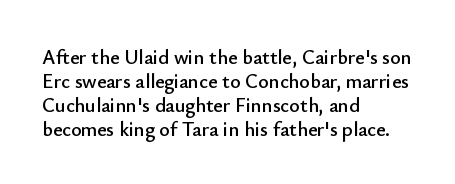
Does the lettering tilt? It doesn't — this is upright. The lines are quadded left. Unmarked baselines from the first word to the last. Characters follow at the spacing the type designer built in.
